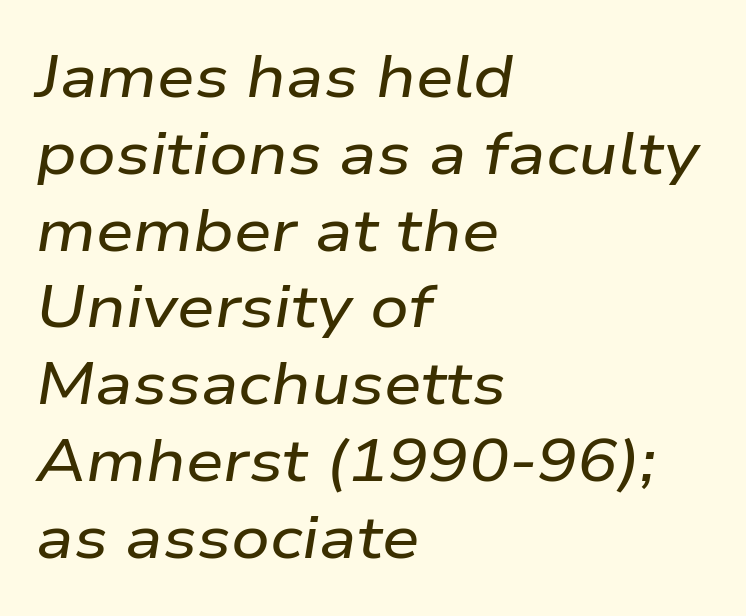
{"italic": "yes", "lean": "right", "slant_degrees": 9, "width": "wide", "stroke_contrast": "low", "x_height": "medium", "monospaced": "no", "underline": "no", "align": "left", "line_spacing": "normal", "line_spacing_ratio": 1.28, "letter_spacing": "normal", "letter_spacing_em": 0.0, "glyph_px": 60}
